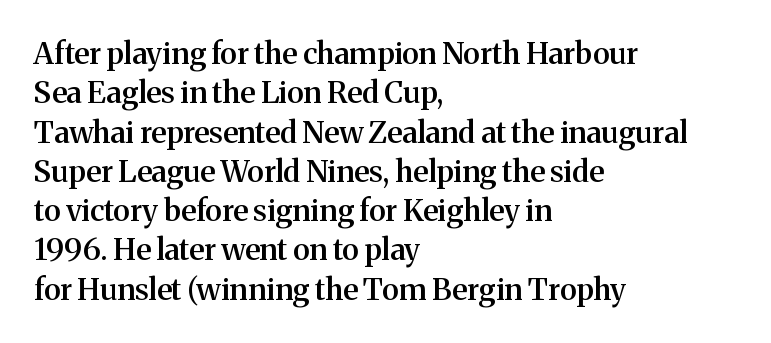
Q: Is the text bold? A: Semi-bold.
Q: Is the text italic (slanted)? A: No, it is upright.
Q: Is the typeface a serif or a sans-serif typeface? A: Serif.
Q: Is the text underlined? A: No.
Q: How is the paragraph aligned? A: Left-aligned.
Q: Is the spacing between letters normal or unusually wide? A: Normal.
Q: Is the spacing between lines tight, normal or loose? A: Normal.
Q: Width (condensed, normal, or wide)? A: Normal.
Q: Stroke contrast? A: Medium.
Q: x-height? A: Medium.
Q: Monospaced? A: No.
